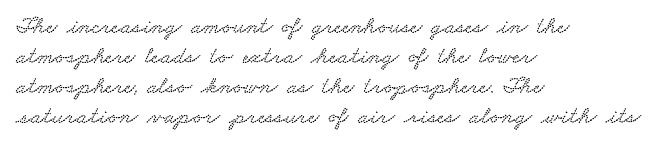
The image shows 24 px text type; set left-aligned, normal line spacing (1.25x), normal letter spacing, not underlined.
